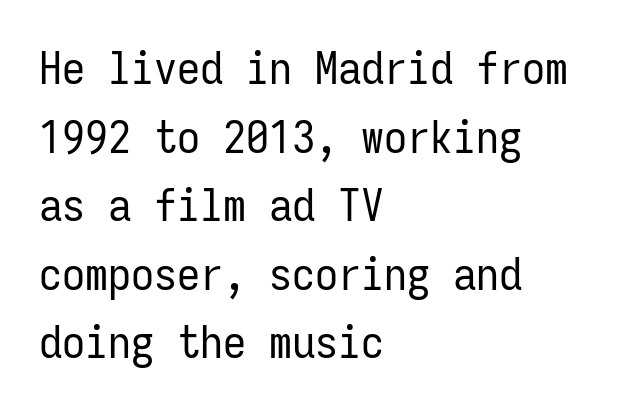
Q: Is the text bold? A: No.
Q: Is the text italic (slanted)? A: No, it is upright.
Q: Is the typeface a serif or a sans-serif typeface? A: Sans-serif.
Q: Is the text underlined? A: No.
Q: How is the paragraph aligned? A: Left-aligned.
Q: Is the spacing between letters normal or unusually wide? A: Normal.
Q: Is the spacing between lines tight, normal or loose? A: Normal.
Q: Width (condensed, normal, or wide)? A: Condensed.
Q: Stroke contrast? A: Low.
Q: x-height? A: Medium.
Q: Monospaced? A: Yes.
